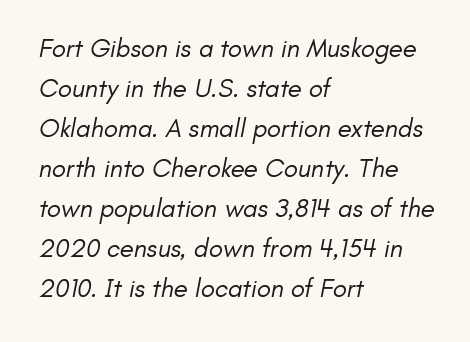
{"bold": "no", "underline": "no", "align": "left", "line_spacing": "normal", "line_spacing_ratio": 1.54, "letter_spacing": "normal", "letter_spacing_em": 0.0, "glyph_px": 26}
